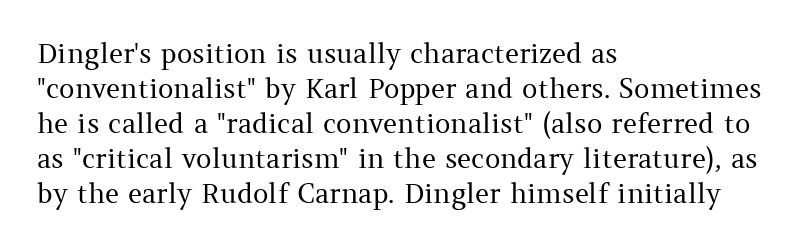
Style check: upright. Plain, unruled lines of type. The paragraph has a hard left edge and a soft right edge. This rendering leaves character spacing at its baseline value. A typesetter would call this leading conventional body-copy spacing. These glyphs show unthickened strokes, regular width or finer.
